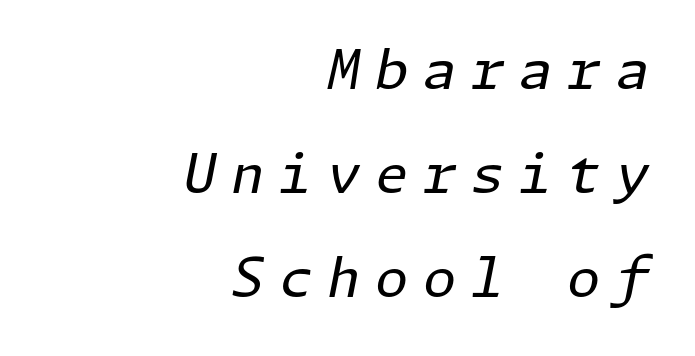
{"italic": "yes", "lean": "right", "slant_degrees": 11, "bold": "no", "weight": "regular", "width": "normal", "stroke_contrast": "low", "x_height": "medium", "underline": "no", "align": "right", "line_spacing": "loose", "line_spacing_ratio": 1.93, "letter_spacing": "wide", "letter_spacing_em": 0.27, "glyph_px": 54}
